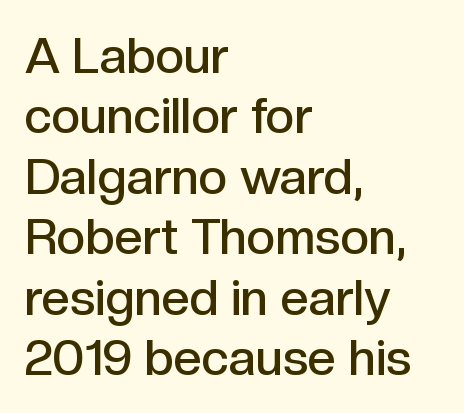
Note the varied advance widths — an 'i' is clearly narrower than an 'm'. Type without underlining. The type sits square on the baseline with zero lean. Compared with an ordinary text face, these strokes are moderately heavier — a semibold.
